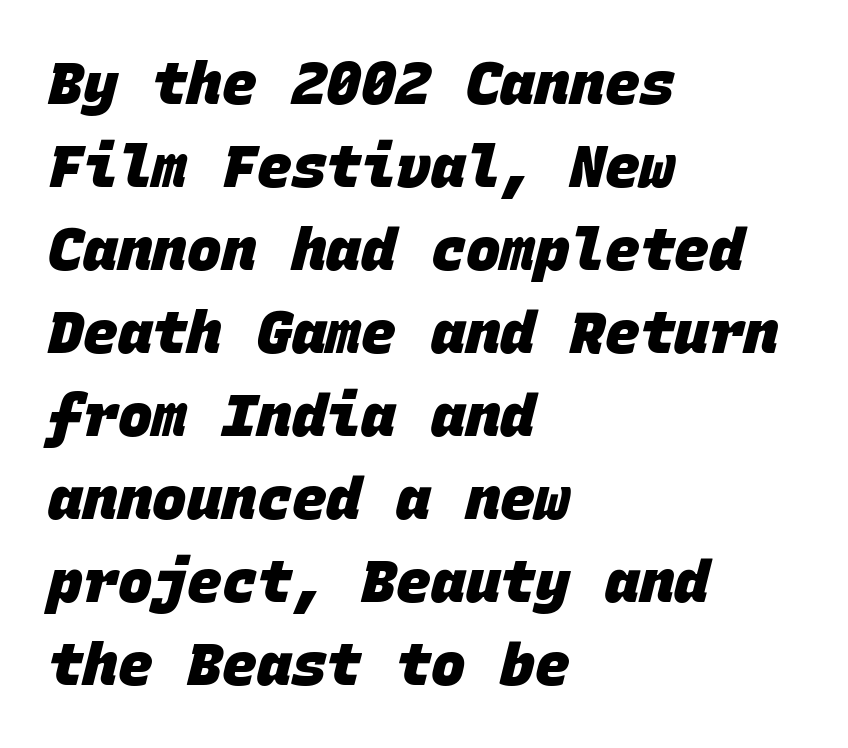
Students, note that the glyphs here touch the page at normal intervals. Is this a fixed-width face? Yes — each glyph sits in an identical cell. Nope, no serifs anywhere on these letters. The lines are quadded left.
